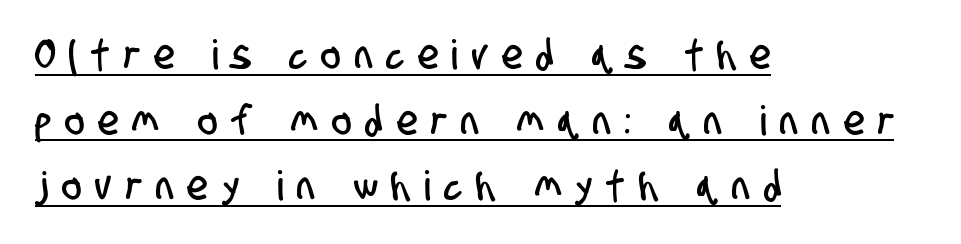
The image shows 41 px condensed sans-serif type; set left-aligned, normal line spacing (1.6x), unusually wide letter spacing (+0.35 em), underlined; low stroke contrast and a large x-height.
